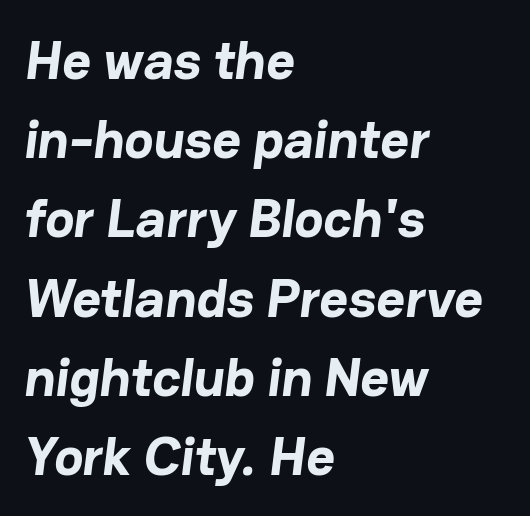
Examine the stroke ends and you'll find no serifs. Chunky letters — that's bold for sure. Each line starts at the same left margin while the right side varies. Descender tails drop into unmarked territory. The line texture is even and compact thanks to regular tracking.
